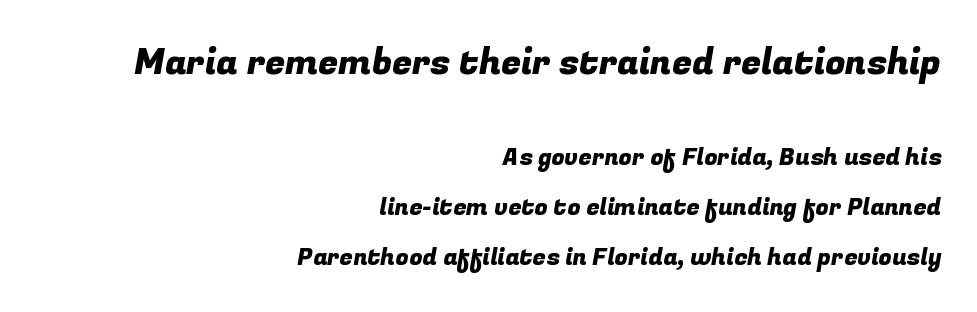
Whoever set this chose breathing room over compactness in the vertical rhythm. Character widths vary here, with narrow letters taking less room than wide ones. Clear beneath every line of the passage. The paragraph shown leans on its right margin.
